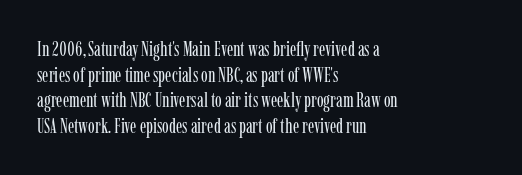
The image shows 20 px text type, upright; set left-aligned, normal line spacing (1.28x), normal letter spacing, not underlined.
